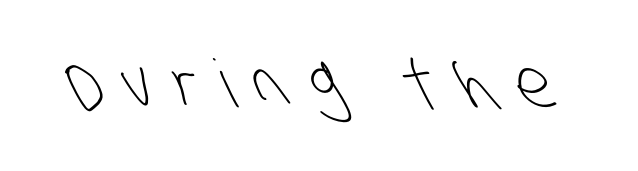
Type without underlining. Regarding serifs, this sample does without them. The typesetting does not lean heavy: it is not bold. Does extra space separate the letters? Yes, quite a lot of it. Proportional: the letters do not fall into vertical columns.
